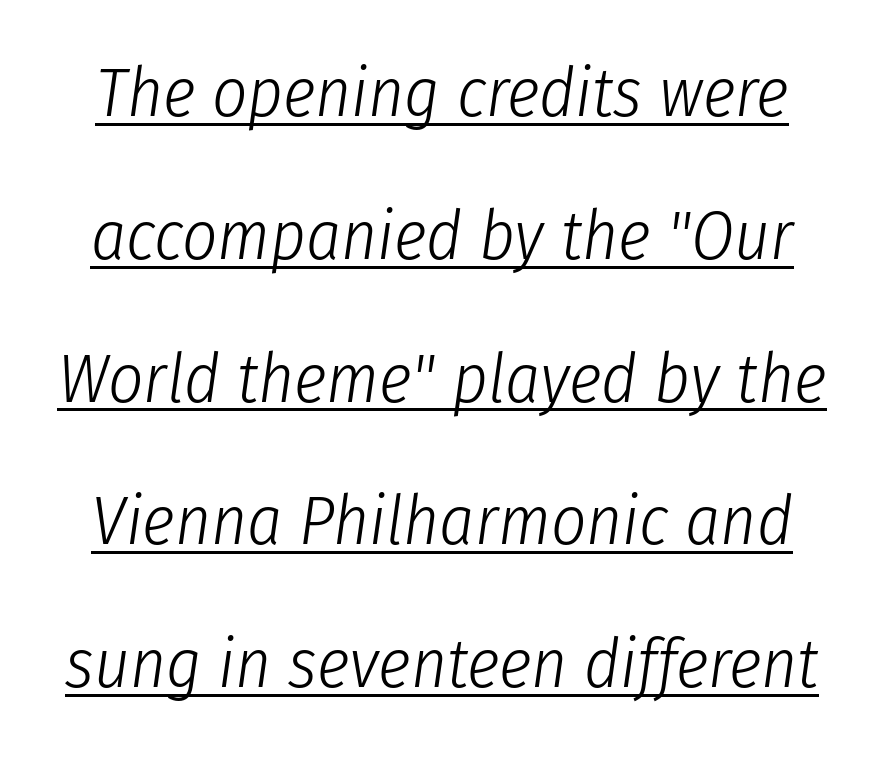
You could not count columns in this text — the font is proportionally spaced. The type is set solid horizontally, with unmodified tracking. In terms of posture, this sample is oblique. Baseline-to-baseline distance is far greater than the letter height. The words here are underlined.
